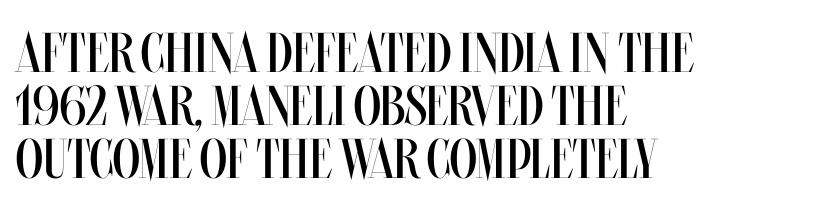
Q: Is the text bold? A: No.
Q: Is the text italic (slanted)? A: No, it is upright.
Q: Is the text underlined? A: No.
Q: How is the paragraph aligned? A: Left-aligned.
Q: Is the spacing between letters normal or unusually wide? A: Normal.
Q: Is the spacing between lines tight, normal or loose? A: Tight.
Q: Width (condensed, normal, or wide)? A: Condensed.
Q: Stroke contrast? A: Medium.
Q: x-height? A: Large.
Q: Monospaced? A: No.
